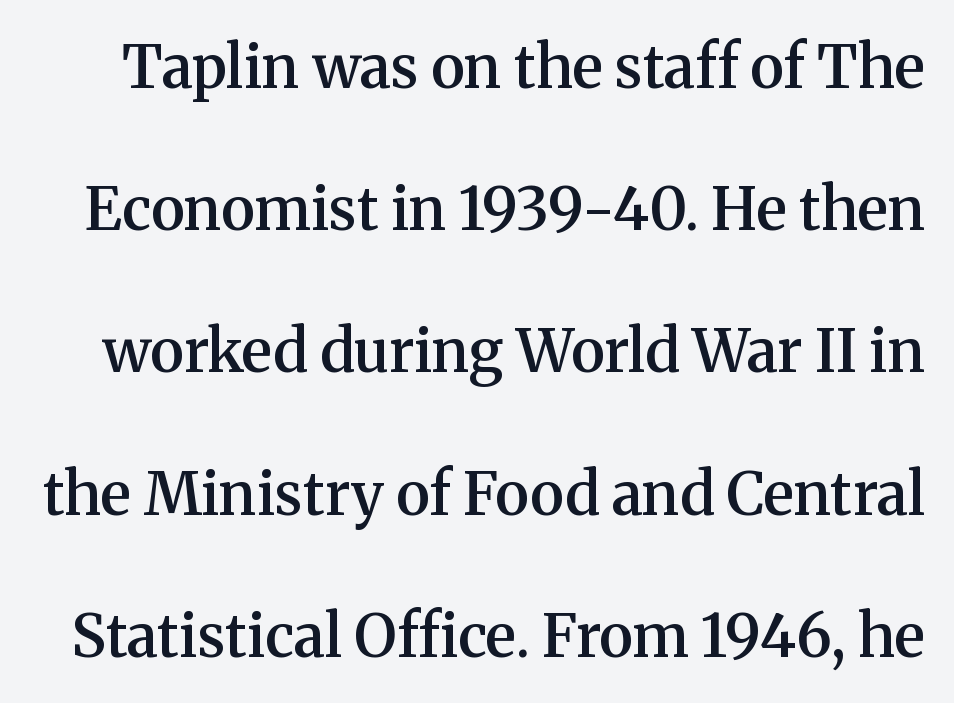
Old-style or modern, the face here clearly has serifs. A typesetter would call this proportional, since set widths differ per character. Characters follow at the spacing the type designer built in. The vertical gap from one line to the next is large. Unlike italic type, these characters show no tilt at all.
